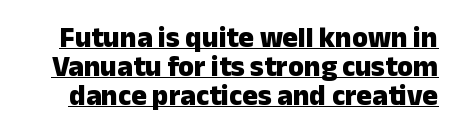
The image shows 29 px heavy sans-serif type, upright; set tight line spacing (1.0x), normal letter spacing, underlined; low stroke contrast and a medium x-height.
